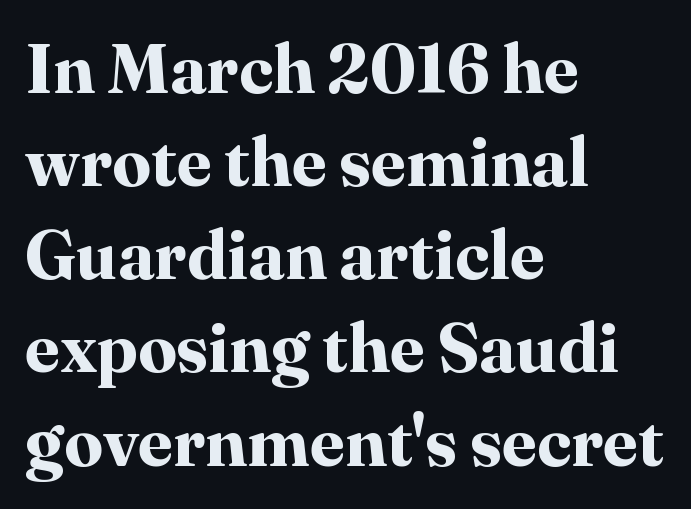
Q: Is the text bold? A: Yes.
Q: Is the text italic (slanted)? A: No, it is upright.
Q: Is the typeface a serif or a sans-serif typeface? A: Serif.
Q: Is the text underlined? A: No.
Q: How is the paragraph aligned? A: Left-aligned.
Q: Is the spacing between letters normal or unusually wide? A: Normal.
Q: Is the spacing between lines tight, normal or loose? A: Normal.
Q: Width (condensed, normal, or wide)? A: Normal.
Q: Stroke contrast? A: High.
Q: x-height? A: Medium.
Q: Monospaced? A: No.
